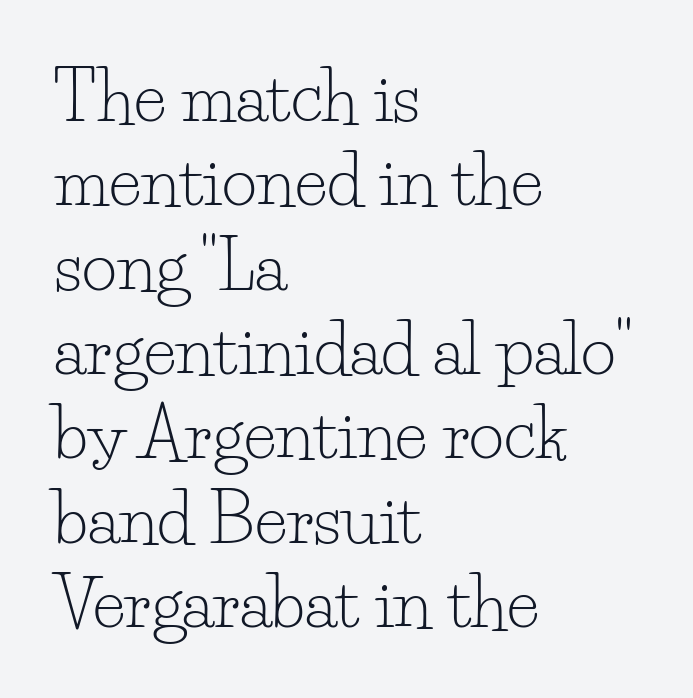
The image shows 68 px light serif type, upright; set left-aligned, line spacing 1.24x, normal letter spacing, not underlined; low stroke contrast and a small x-height.
